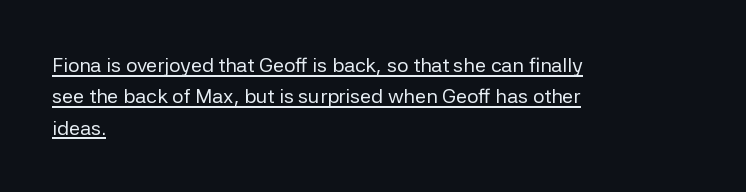
The font sits on the lighter half of the weight spectrum, regular included. Inter-character spacing is left at the font's built-in metrics. What's the leading like? Ordinary, nothing unusual. The paragraph shown leans on its left margin.
